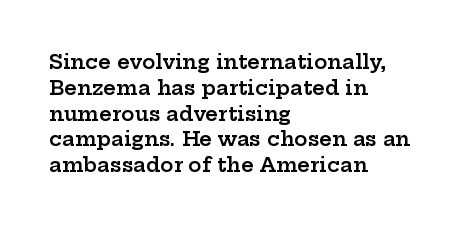
This is the in-between weight designers call semibold or demi. The passage is arranged the way most books set body copy — flush left. No word sits above an underline. Normally led — the rows are evenly, conventionally spaced. Observe the ordinary spacing: letters are neighbours, not strangers. The type sits square on the baseline with zero lean.
